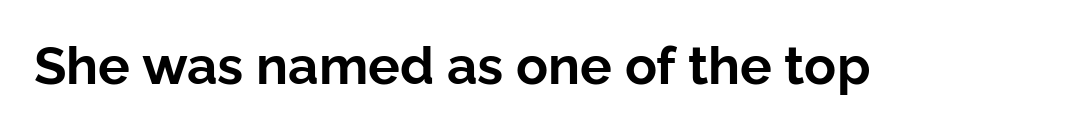
Nobody touched the tracking dial on this one. Character widths vary here, with narrow letters taking less room than wide ones. Heft: maximum for text — a bold. To sum up the face: it is a sans, with no serifs. Unmarked baselines from the first word to the last.
